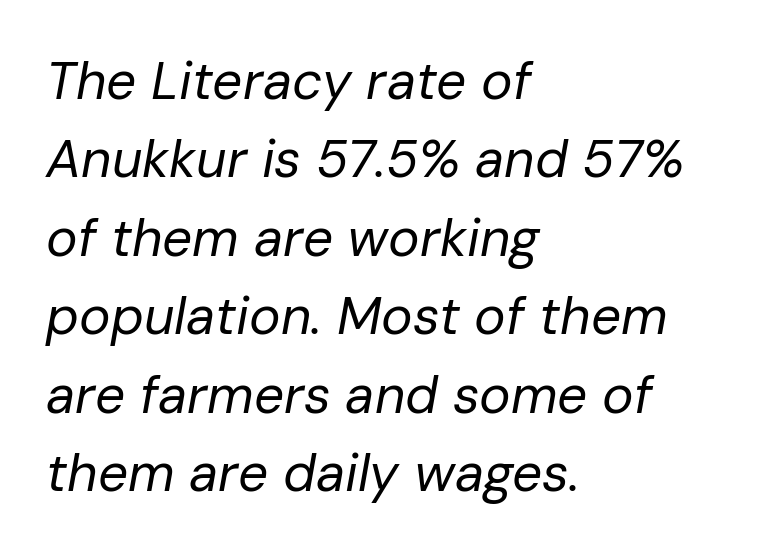
The image shows 53 px regular-weight type, italic (leaning right); set left-aligned, normal line spacing (1.48x), normal letter spacing, not underlined; low stroke contrast and a medium x-height.
